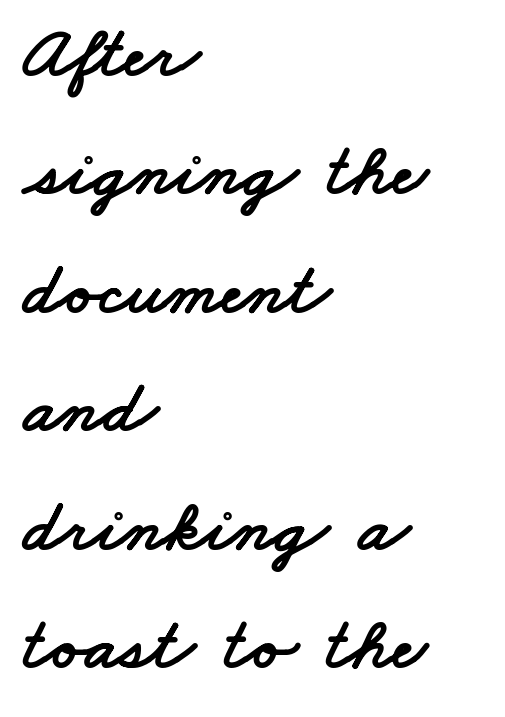
{"serif": "no", "width": "wide", "stroke_contrast": "low", "x_height": "small", "monospaced": "no", "underline": "no", "align": "left", "line_spacing": "normal", "line_spacing_ratio": 1.58, "letter_spacing": "normal", "letter_spacing_em": 0.0, "glyph_px": 75}
